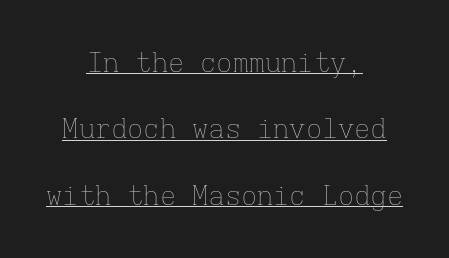
Layout note: lines centered. The strokes carry an ordinary text weight at most. The tracking reads as untouched default to a designer's eye. Beneath each row of characters lies a ruled line. No italicization has been applied; the sample stays upright. Reading down the column, the eye jumps a long way to each next line.
